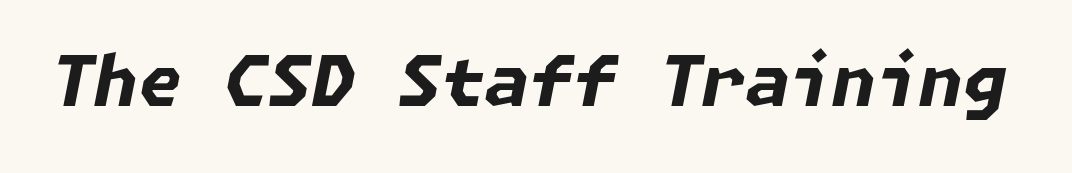
The image shows 70 px bold type, italic (leaning right); set normal letter spacing, not underlined; low stroke contrast and a medium x-height.
